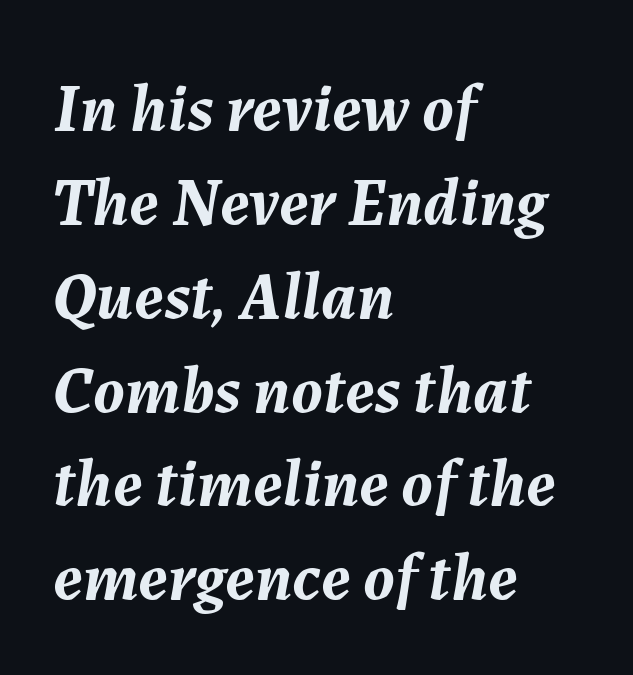
Compared with typical paragraphs, the rows here are spaced about the same. The glyphs have the mass of a bold cut. The horizontal fit of the characters is conventional and even. Proportional: the letters do not fall into vertical columns. Any mark beneath the type? The region is blank.
